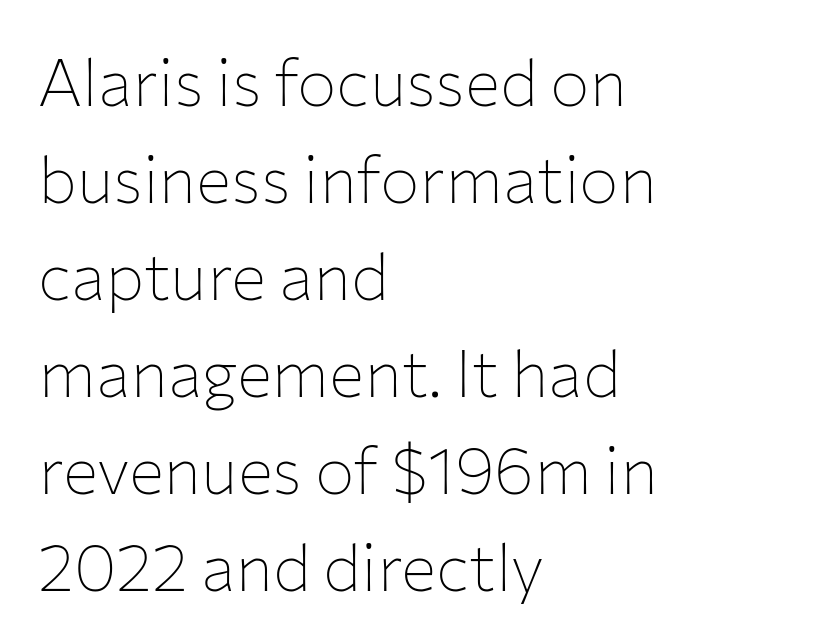
The image shows 66 px thin sans-serif type, upright; set left-aligned, normal line spacing (1.47x), normal letter spacing, not underlined; low stroke contrast and a medium x-height.
